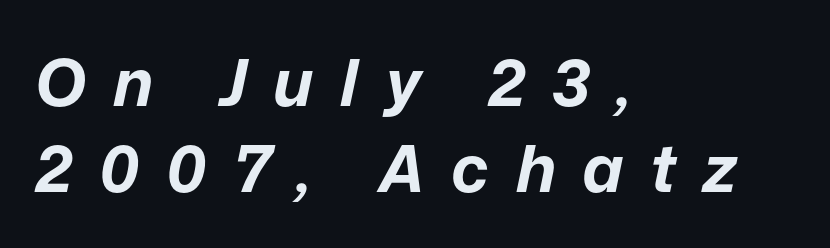
{"italic": "yes", "lean": "right", "slant_degrees": 12, "bold": "yes", "weight": "bold", "width": "normal", "stroke_contrast": "low", "x_height": "medium", "monospaced": "no", "underline": "no", "align": "left", "line_spacing": "normal", "line_spacing_ratio": 1.32, "letter_spacing": "wide", "letter_spacing_em": 0.41, "glyph_px": 65}
